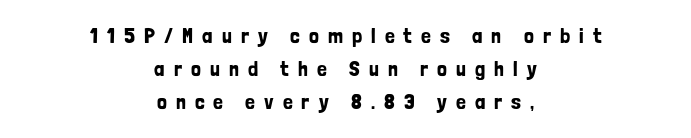
Plain, unruled lines of type. Which margin do the lines hug? Neither — every line sits in the middle. The tracking reads as deliberately expanded to a designer's eye. A normal amount of white space separates one row of letters from the next.
